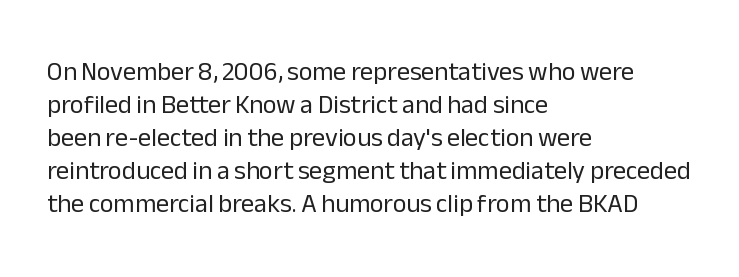
{"italic": "no", "bold": "no", "underline": "no", "align": "left", "line_spacing": "normal", "line_spacing_ratio": 1.27, "letter_spacing": "normal", "letter_spacing_em": 0.0, "glyph_px": 26}
